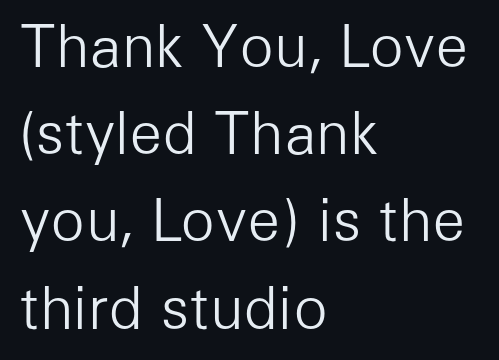
The image shows 57 px light sans-serif type, upright; set left-aligned, normal line spacing (1.53x), normal letter spacing, not underlined; low stroke contrast and a medium x-height.
